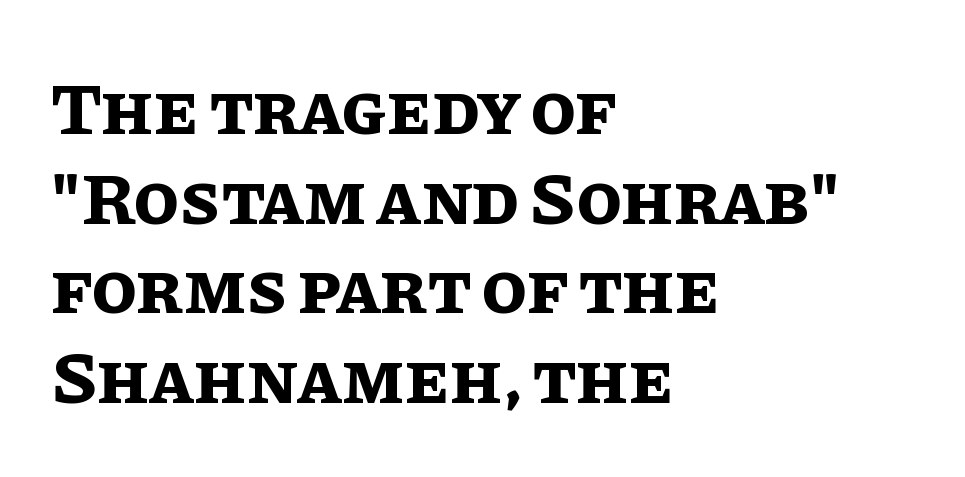
The image shows 74 px bold type, upright; set left-aligned, line spacing 1.21x, normal letter spacing, not underlined; low stroke contrast and a large x-height.
